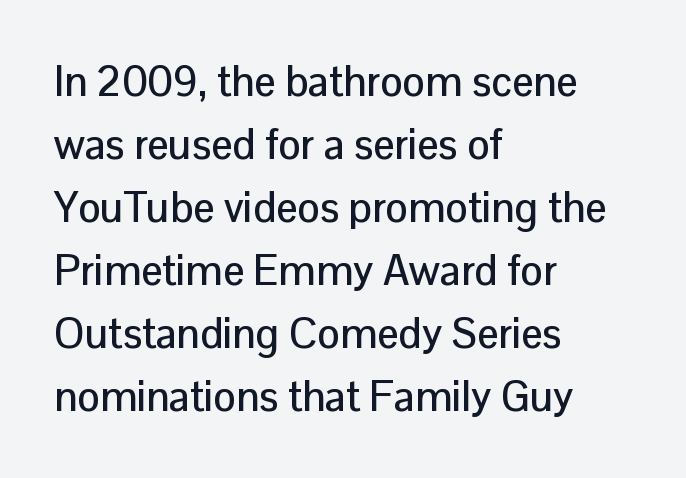
Q: Is the text italic (slanted)? A: No, it is upright.
Q: Is the typeface a serif or a sans-serif typeface? A: Sans-serif.
Q: Is the text underlined? A: No.
Q: How is the paragraph aligned? A: Left-aligned.
Q: Is the spacing between letters normal or unusually wide? A: Normal.
Q: Is the spacing between lines tight, normal or loose? A: Normal.
Q: Width (condensed, normal, or wide)? A: Normal.
Q: Stroke contrast? A: Low.
Q: x-height? A: Medium.
Q: Monospaced? A: No.
